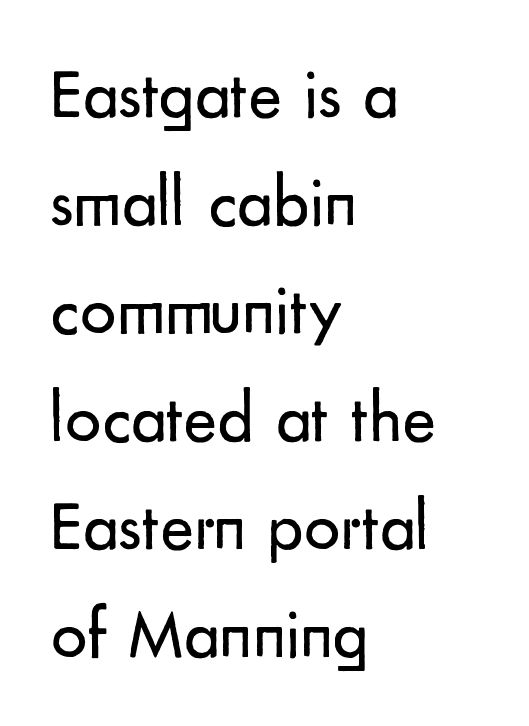
A student would call this left alignment; a typographer would say flush left, rag right. The text was rendered using a sans face with plain stroke endings. Here the glyphs are tracked normally, forming tight word shapes. Is the stroke heavy? The answer is a plain regular-or-lighter. Posture: vertical. Compared with typical paragraphs, the rows here are spaced about the same.
